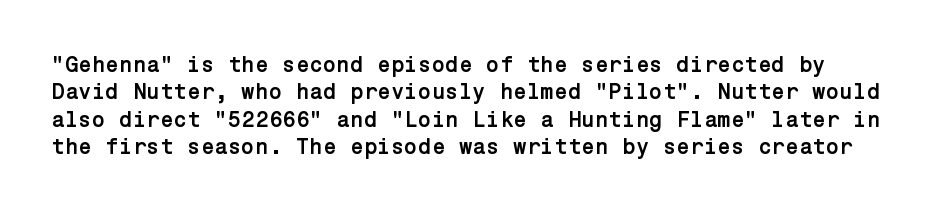
The image shows 22 px bold type, upright; set line spacing 1.24x, normal letter spacing, not underlined.
